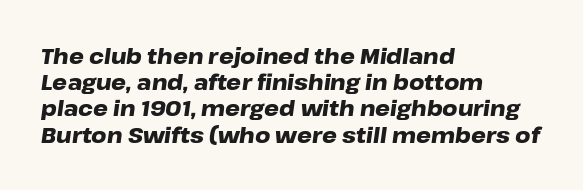
Q: Is the text bold? A: Yes.
Q: Is the text italic (slanted)? A: Yes, it leans right by about 8 degrees.
Q: Is the text underlined? A: No.
Q: How is the paragraph aligned? A: Left-aligned.
Q: Is the spacing between letters normal or unusually wide? A: Normal.
Q: Is the spacing between lines tight, normal or loose? A: Normal.
